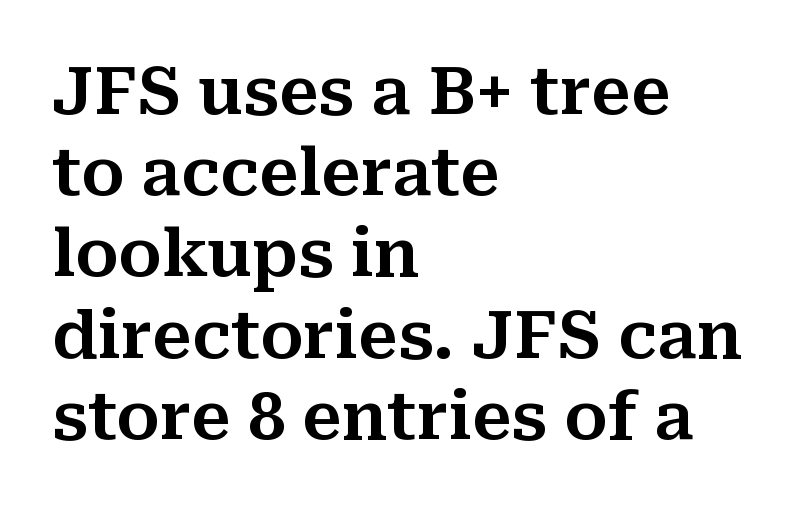
Tracking value appears to be zero — textbook default spacing. Stroke terminals: seriffed. Every stem runs plumb, perpendicular to the baseline. The rag falls on the right side of this text block.
